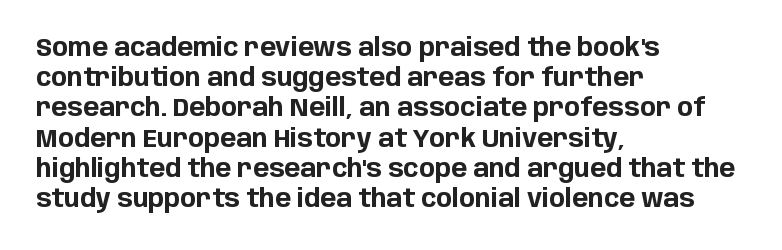
Q: Is the text bold? A: Yes.
Q: Is the text italic (slanted)? A: No, it is upright.
Q: Is the text underlined? A: No.
Q: How is the paragraph aligned? A: Left-aligned.
Q: Is the spacing between letters normal or unusually wide? A: Normal.
Q: Is the spacing between lines tight, normal or loose? A: Normal.
